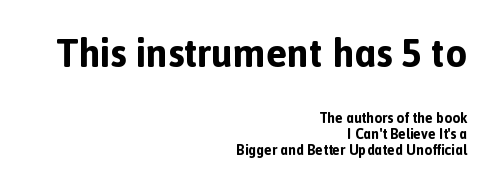
Inter-character spacing is left at the font's built-in metrics. Are there feet on the stems? There aren't — it's a sans. The emphasis by scale lands on block number one, above. Beneath every word, the page is bare.
